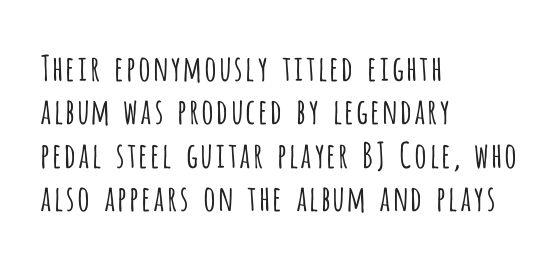
{"serif": "no", "italic": "no", "bold": "no", "weight": "light", "width": "condensed", "stroke_contrast": "low", "x_height": "large", "monospaced": "no", "underline": "no", "align": "left", "line_spacing_ratio": 1.24, "letter_spacing": "normal", "letter_spacing_em": 0.0, "glyph_px": 35}
